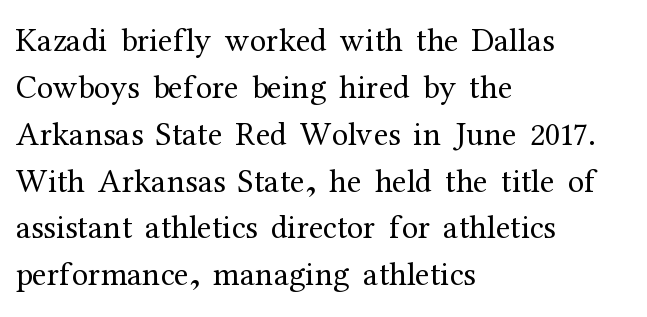
Q: Is the text bold? A: No.
Q: Is the text italic (slanted)? A: No, it is upright.
Q: Is the typeface a serif or a sans-serif typeface? A: Serif.
Q: Is the text underlined? A: No.
Q: How is the paragraph aligned? A: Left-aligned.
Q: Is the spacing between letters normal or unusually wide? A: Normal.
Q: Is the spacing between lines tight, normal or loose? A: Normal.
Q: Width (condensed, normal, or wide)? A: Normal.
Q: Stroke contrast? A: Medium.
Q: x-height? A: Medium.
Q: Monospaced? A: No.
